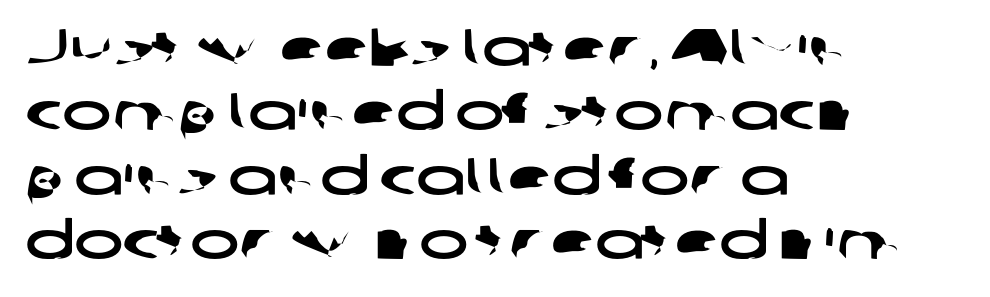
You could not count columns in this text — the font is proportionally spaced. Glyph-to-glyph distance matches everyday printed text. The passage shown is not underscored anywhere. Is the block centered? No — it sits flush against the left margin.
